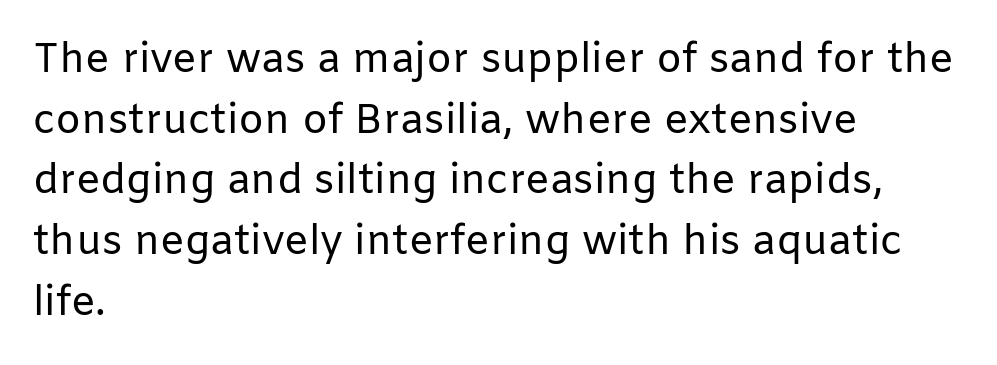
{"serif": "no", "italic": "no", "bold": "no", "weight": "regular", "width": "normal", "stroke_contrast": "low", "x_height": "medium", "monospaced": "no", "underline": "no", "align": "left", "line_spacing": "normal", "line_spacing_ratio": 1.48, "letter_spacing": "normal", "letter_spacing_em": 0.0, "glyph_px": 41}
